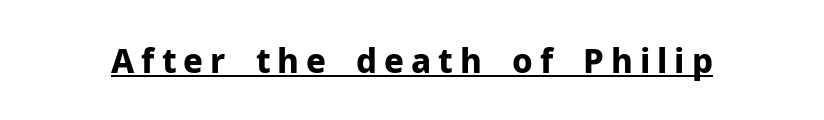
{"serif": "no", "italic": "no", "bold": "yes", "weight": "bold", "width": "normal", "stroke_contrast": "low", "x_height": "medium", "monospaced": "no", "underline": "yes", "letter_spacing": "wide", "letter_spacing_em": 0.21, "glyph_px": 33}
